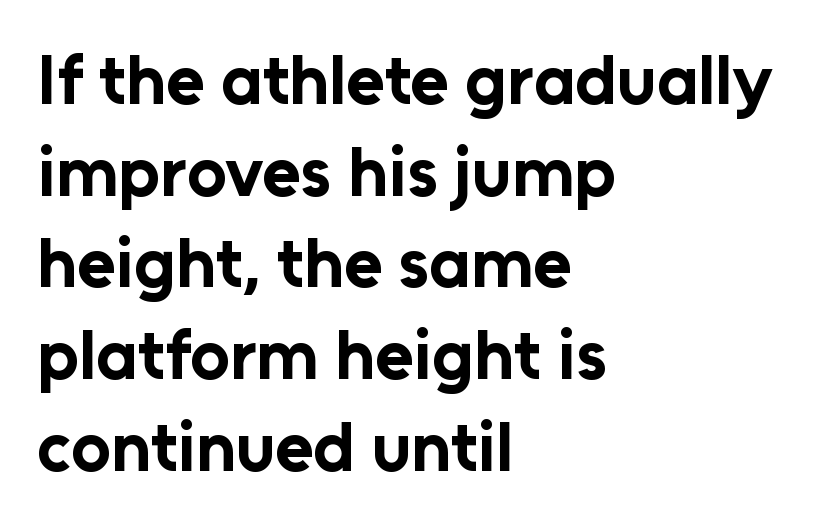
The image shows 70 px bold sans-serif type, upright; set left-aligned, normal line spacing (1.31x), normal letter spacing, not underlined; low stroke contrast and a medium x-height.
